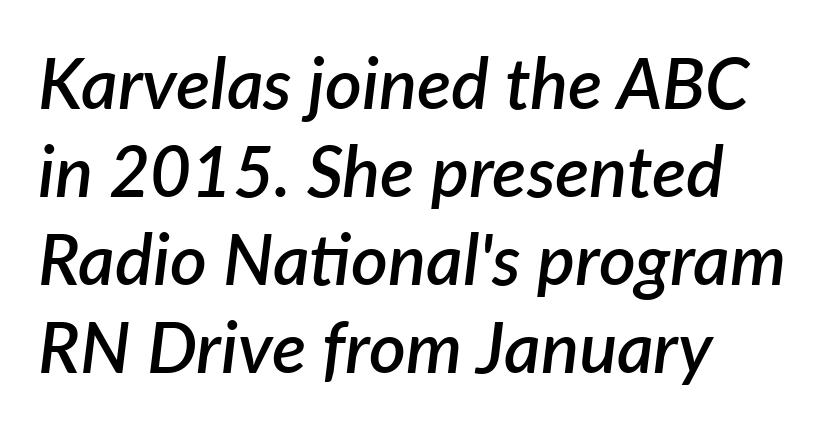
Q: Is the text bold? A: Semi-bold.
Q: Is the text italic (slanted)? A: Yes, it leans right by about 7 degrees.
Q: Is the text underlined? A: No.
Q: How is the paragraph aligned? A: Left-aligned.
Q: Is the spacing between letters normal or unusually wide? A: Normal.
Q: Width (condensed, normal, or wide)? A: Normal.
Q: Stroke contrast? A: Low.
Q: x-height? A: Medium.
Q: Monospaced? A: No.
